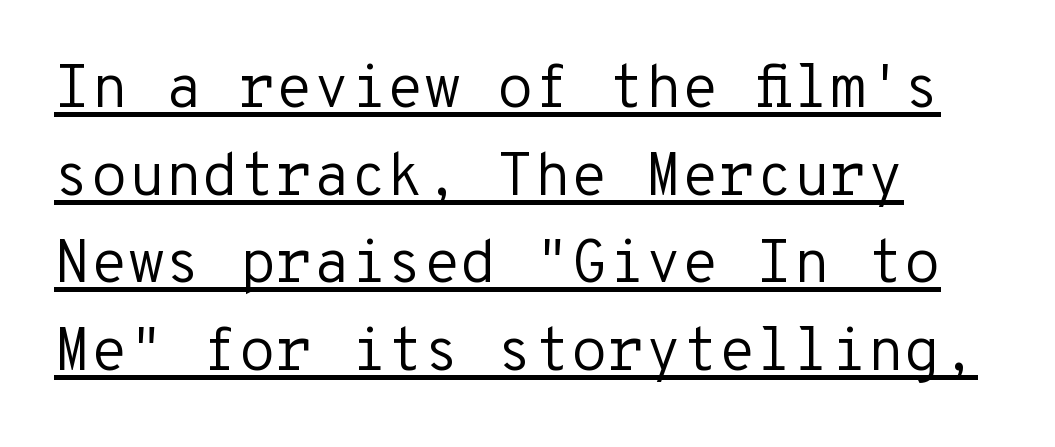
The image shows 60 px regular-weight sans-serif type, upright, monospaced; set left-aligned, normal line spacing (1.46x), normal letter spacing, underlined; low stroke contrast and a medium x-height.
